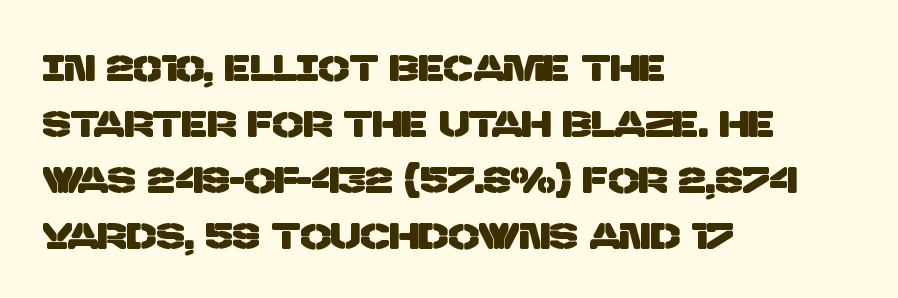
The image shows 36 px sans-serif type; set left-aligned, normal line spacing (1.56x), normal letter spacing, not underlined; low stroke contrast and a large x-height.
